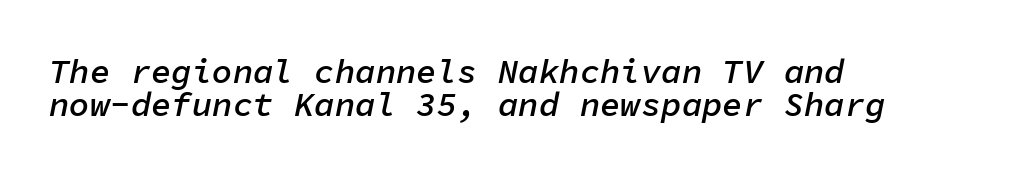
The image shows 34 px semibold type, italic (leaning right), monospaced; set left-aligned, tight line spacing (0.98x), normal letter spacing, not underlined; low stroke contrast and a medium x-height.
